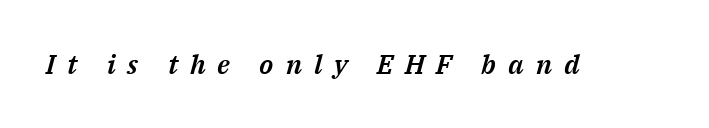
The string is rendered with underlining switched off. A typesetter would mark this as italic. Loose tracking; the words dissolve into strings of separated letters.
